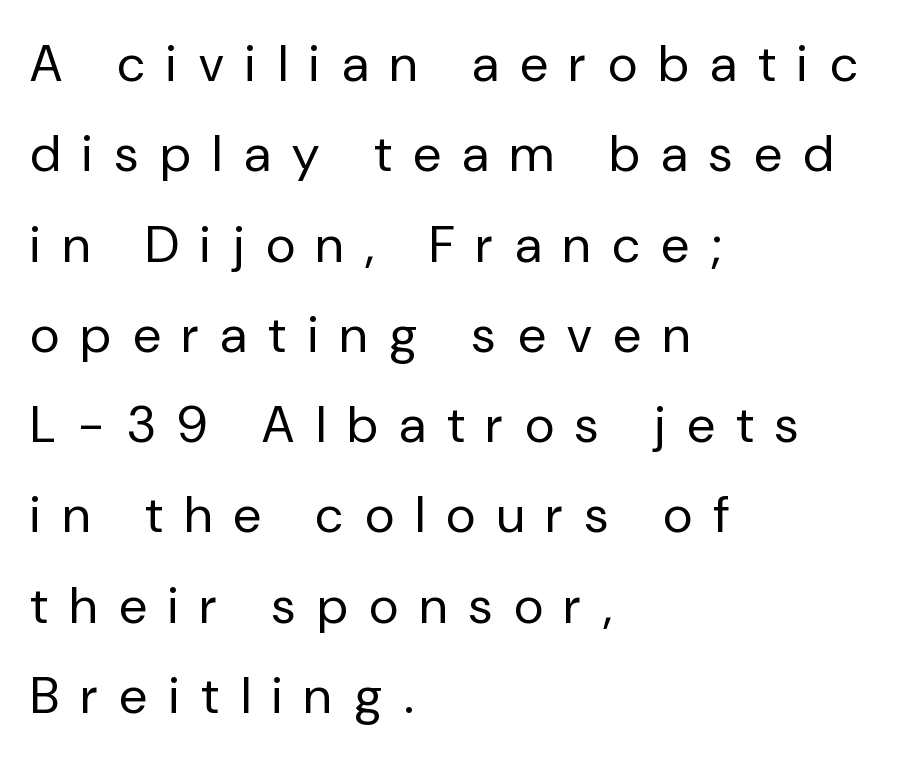
The image shows 51 px regular-weight sans-serif type, upright; set left-aligned, line spacing 1.77x, unusually wide letter spacing (+0.43 em), not underlined; low stroke contrast and a medium x-height.
